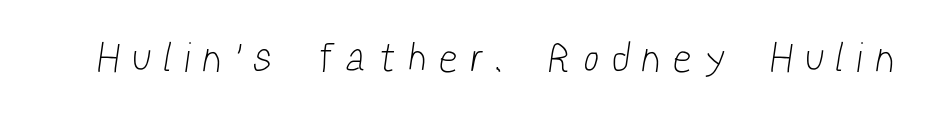
The image shows 41 px light, condensed sans-serif type; set unusually wide letter spacing (+0.39 em), not underlined; low stroke contrast and a medium x-height.
